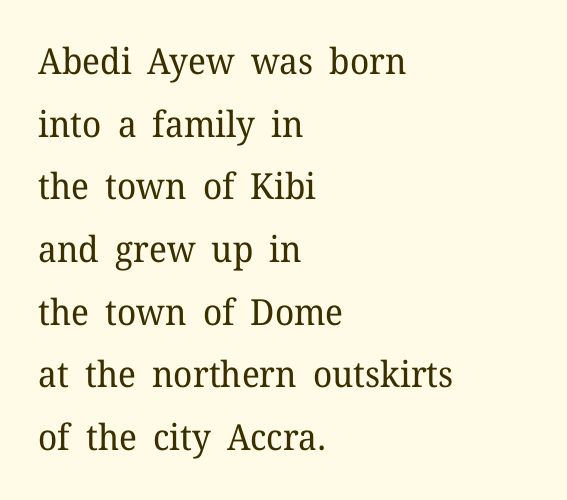
Q: Is the text bold? A: No.
Q: Is the text italic (slanted)? A: No, it is upright.
Q: Is the typeface a serif or a sans-serif typeface? A: Serif.
Q: Is the text underlined? A: No.
Q: How is the paragraph aligned? A: Left-aligned.
Q: Is the spacing between letters normal or unusually wide? A: Normal.
Q: Width (condensed, normal, or wide)? A: Normal.
Q: Stroke contrast? A: Low.
Q: x-height? A: Medium.
Q: Monospaced? A: No.
